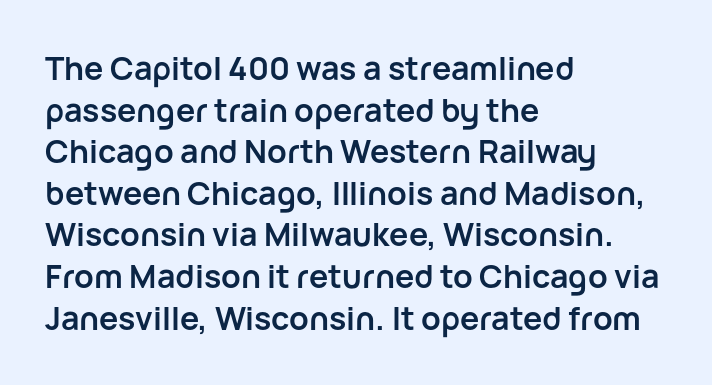
{"serif": "no", "italic": "no", "bold": "yes", "weight": "semibold", "width": "normal", "stroke_contrast": "low", "x_height": "medium", "monospaced": "no", "underline": "no", "align": "left", "line_spacing": "normal", "line_spacing_ratio": 1.3, "letter_spacing": "normal", "letter_spacing_em": 0.0, "glyph_px": 32}
